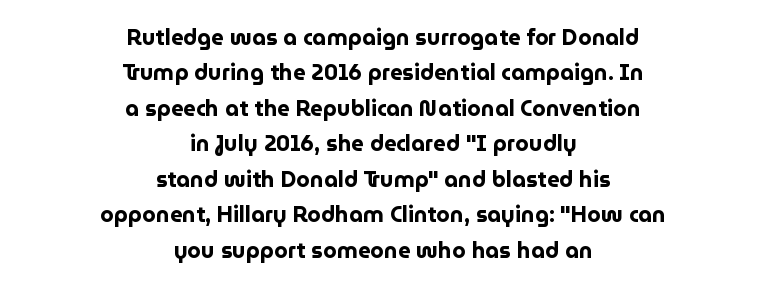
Q: Is the text bold? A: Yes.
Q: Is the text italic (slanted)? A: No, it is upright.
Q: Is the text underlined? A: No.
Q: How is the paragraph aligned? A: Centered.
Q: Is the spacing between letters normal or unusually wide? A: Normal.
Q: Is the spacing between lines tight, normal or loose? A: Normal.
